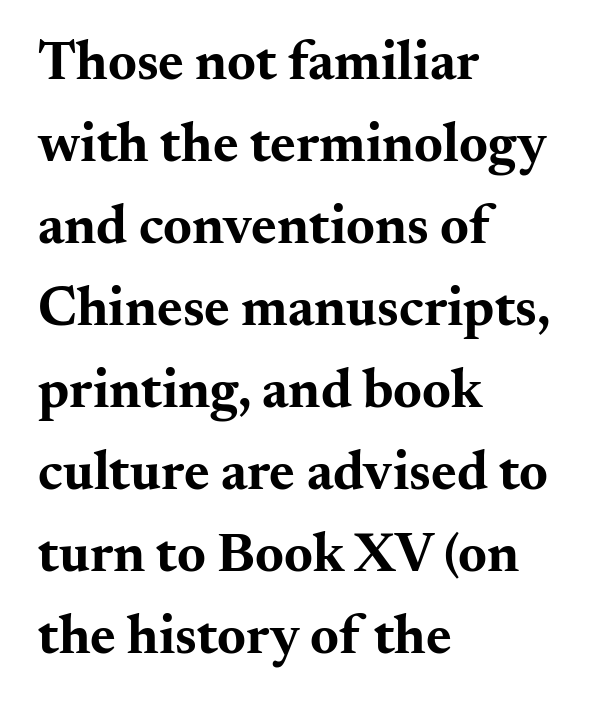
These words are printed bold, with thick strokes throughout. The paragraph has a hard left edge and a soft right edge. Note the varied advance widths — an 'i' is clearly narrower than an 'm'. This sample uses an upright cut, with every glyph sitting square on the baseline. The line texture is even and compact thanks to regular tracking.
